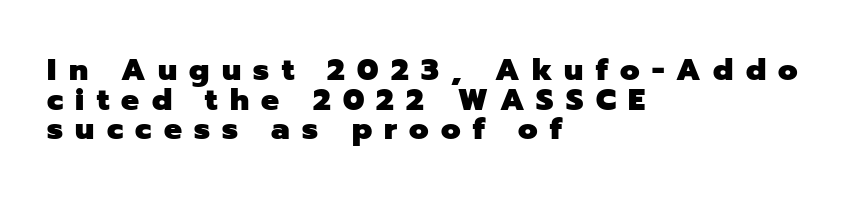
Q: Is the text bold? A: Yes.
Q: Is the text italic (slanted)? A: No, it is upright.
Q: Is the typeface a serif or a sans-serif typeface? A: Sans-serif.
Q: Is the text underlined? A: No.
Q: How is the paragraph aligned? A: Left-aligned.
Q: Is the spacing between letters normal or unusually wide? A: Unusually wide.
Q: Is the spacing between lines tight, normal or loose? A: Tight.
Q: Width (condensed, normal, or wide)? A: Normal.
Q: Stroke contrast? A: Low.
Q: x-height? A: Medium.
Q: Monospaced? A: No.
